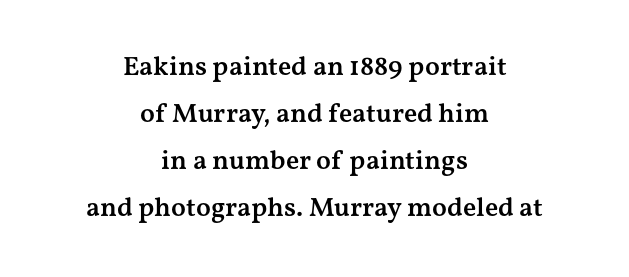
The zone under the glyphs is completely vacant. Vertical strokes here are truly vertical. Weight check: semibold — heavier than regular, not quite bold. How are the letters spaced? Ordinarily, with no added tracking.
